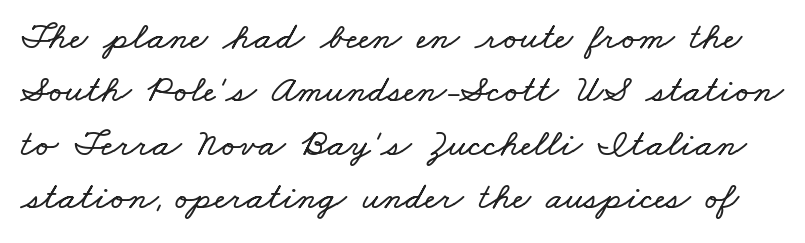
What stands out about the letter spacing? Nothing — it is the standard amount. Underline: absent. This sample keeps an unexceptional amount of space between lines. Note the varied advance widths — an 'i' is clearly narrower than an 'm'.
